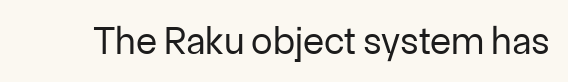
{"serif": "no", "italic": "no", "bold": "no", "weight": "regular", "width": "normal", "stroke_contrast": "low", "x_height": "medium", "monospaced": "no", "underline": "no", "letter_spacing": "normal", "letter_spacing_em": 0.0, "glyph_px": 39}
